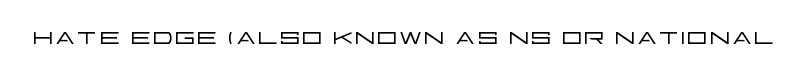
Here the designer chose a conventional face with non-uniform glyph widths. Unbolded letterforms with no extra heft. Nothing sits at the stroke ends, so this counts as sans-serif. This is roman type, the default non-slanted kind. Check under the words: just untouched page.
